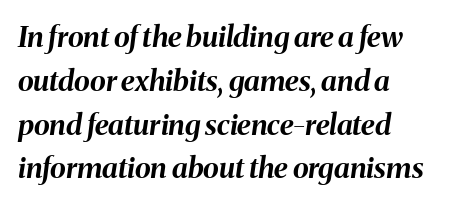
The image shows 29 px bold type, italic (leaning right); set left-aligned, normal line spacing (1.51x), normal letter spacing, not underlined; medium stroke contrast and a medium x-height.
